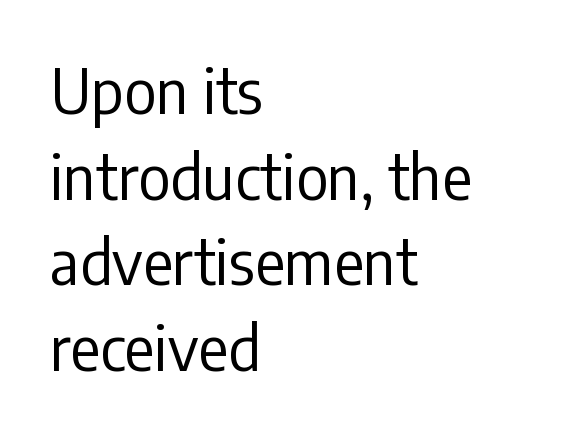
Nothing unusual about the tracking: characters are spaced as the font intends. This is not heavy type; no bold has been used. Short and long lines alike share a common starting point at left. Rendered with straight, roman letterforms. The rendering uses natural spacing where letterforms have individual widths.
